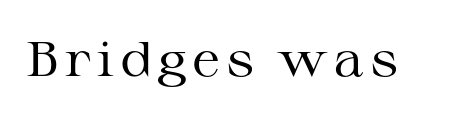
The image shows 49 px regular-weight, wide serif type, upright; set not underlined; medium stroke contrast and a medium x-height.
